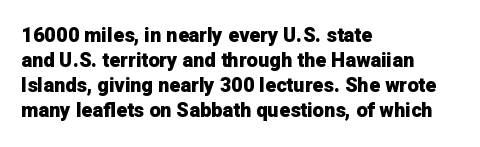
Q: Is the text bold? A: Yes.
Q: Is the text italic (slanted)? A: No, it is upright.
Q: Is the text underlined? A: No.
Q: How is the paragraph aligned? A: Left-aligned.
Q: Is the spacing between letters normal or unusually wide? A: Normal.
Q: Is the spacing between lines tight, normal or loose? A: Normal.
